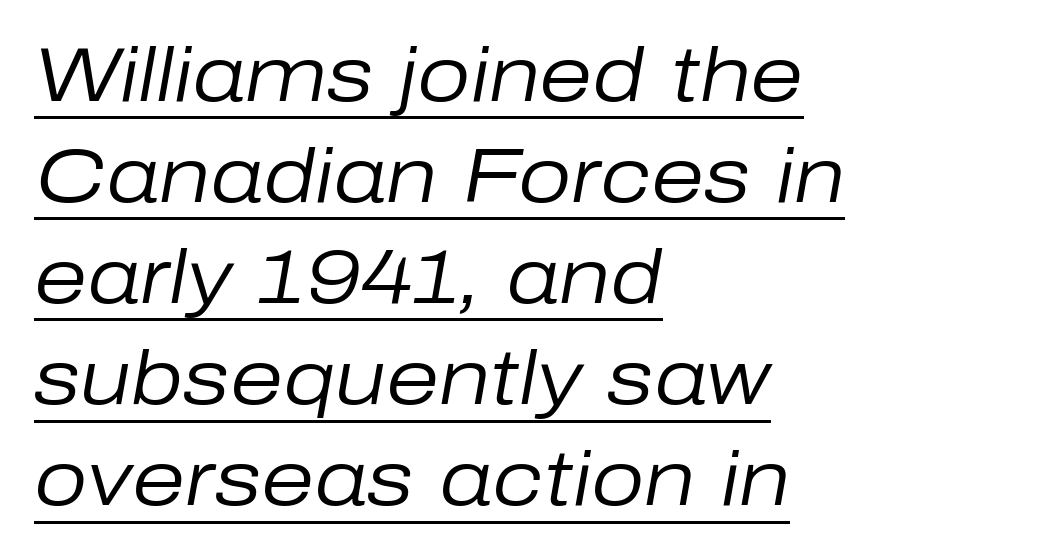
{"italic": "yes", "lean": "right", "slant_degrees": 10, "bold": "no", "weight": "regular", "width": "normal", "stroke_contrast": "low", "x_height": "medium", "monospaced": "no", "underline": "yes", "align": "left", "line_spacing": "normal", "line_spacing_ratio": 1.33, "letter_spacing": "normal", "letter_spacing_em": 0.0, "glyph_px": 76}
